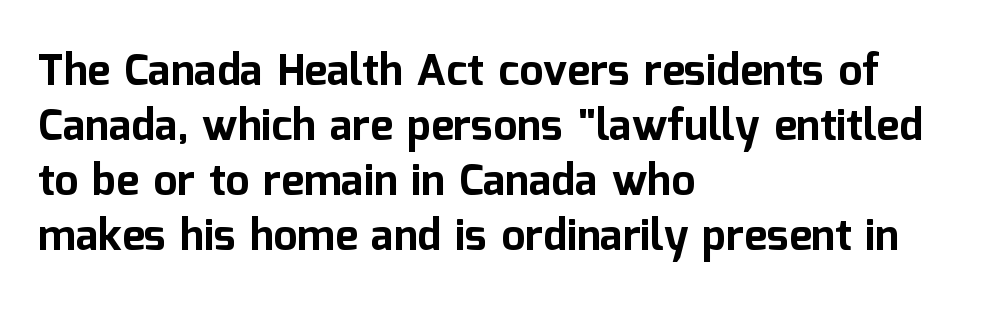
Q: Is the text bold? A: Yes.
Q: Is the text italic (slanted)? A: No, it is upright.
Q: Is the typeface a serif or a sans-serif typeface? A: Sans-serif.
Q: Is the text underlined? A: No.
Q: How is the paragraph aligned? A: Left-aligned.
Q: Is the spacing between letters normal or unusually wide? A: Normal.
Q: Is the spacing between lines tight, normal or loose? A: Normal.
Q: Width (condensed, normal, or wide)? A: Normal.
Q: Stroke contrast? A: Low.
Q: x-height? A: Medium.
Q: Monospaced? A: No.
